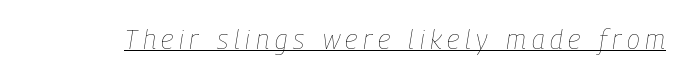
Q: Is the text bold? A: No.
Q: Is the text italic (slanted)? A: Yes, it leans right by about 9 degrees.
Q: Is the text underlined? A: Yes.
Q: Is the spacing between letters normal or unusually wide? A: Unusually wide.
